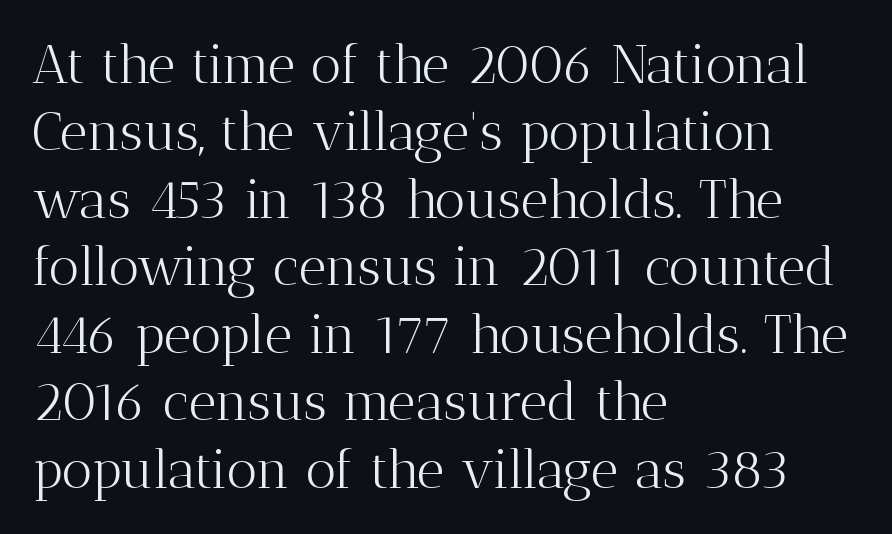
Lines of text with bare space underneath. Reading down the column, the eye jumps a familiar distance to each next line. Vertical stems look standard width or narrower in stroke. The typography opts for an upright posture over an oblique one.
